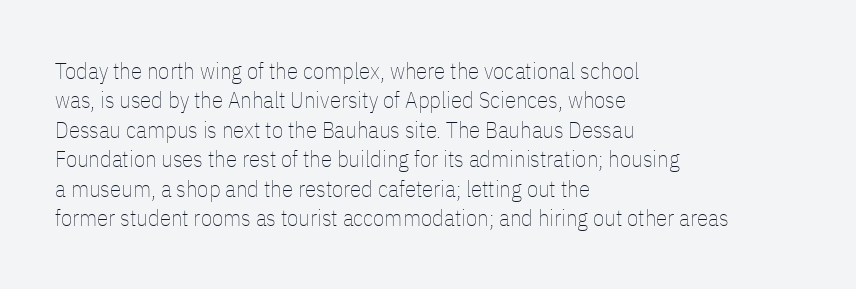
The image shows 23 px text type, upright; set left-aligned, normal line spacing (1.28x), normal letter spacing, not underlined.
